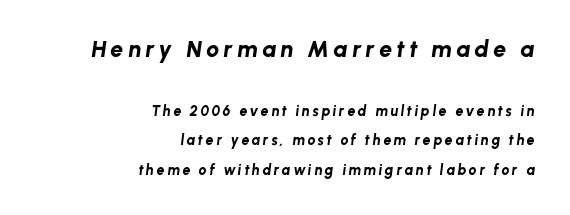
If you measured baseline to baseline, you'd find a long distance. A dark, heavy texture on the line: the type is bold. The setting favours the right margin, as signatures and pull-quotes sometimes do. Scale decreases going downward across the two blocks. The font's italic variant was chosen for this text. A clean baseline with only descenders dipping below it.
